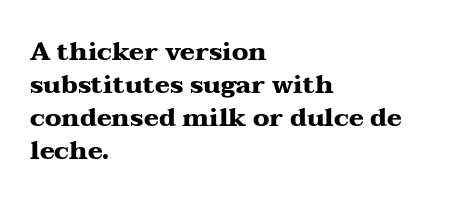
Q: Is the text bold? A: Yes.
Q: Is the text italic (slanted)? A: No, it is upright.
Q: Is the text underlined? A: No.
Q: How is the paragraph aligned? A: Left-aligned.
Q: Is the spacing between letters normal or unusually wide? A: Normal.
Q: Is the spacing between lines tight, normal or loose? A: Normal.
